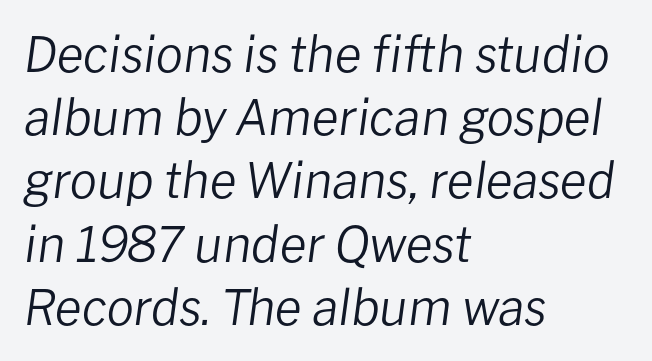
Q: Is the text bold? A: No.
Q: Is the text italic (slanted)? A: Yes, it leans right by about 8 degrees.
Q: Is the text underlined? A: No.
Q: How is the paragraph aligned? A: Left-aligned.
Q: Is the spacing between letters normal or unusually wide? A: Normal.
Q: Is the spacing between lines tight, normal or loose? A: Normal.
Q: Width (condensed, normal, or wide)? A: Normal.
Q: Stroke contrast? A: Low.
Q: x-height? A: Medium.
Q: Monospaced? A: No.
